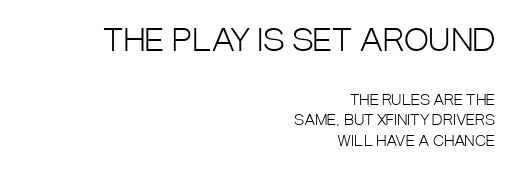
The image shows 30 px light, condensed sans-serif type, upright; set right-aligned, normal line spacing (1.44x), normal letter spacing, not underlined; the first (top) block is 2.14x larger; low stroke contrast and a large x-height.
